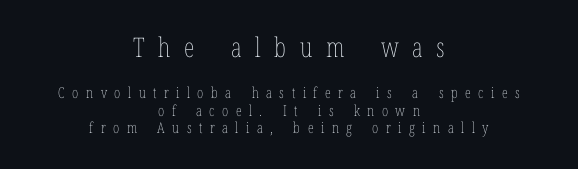
Where is the straight margin? There isn't one; the lines are centered. Substantial extra tracking has been applied to these lines. You can tell it's not italic because the verticals are truly vertical. This layout puts the oversized block above and the modest block below. Underlining? Definitely not there. Weight class: somewhere from thin through regular.
